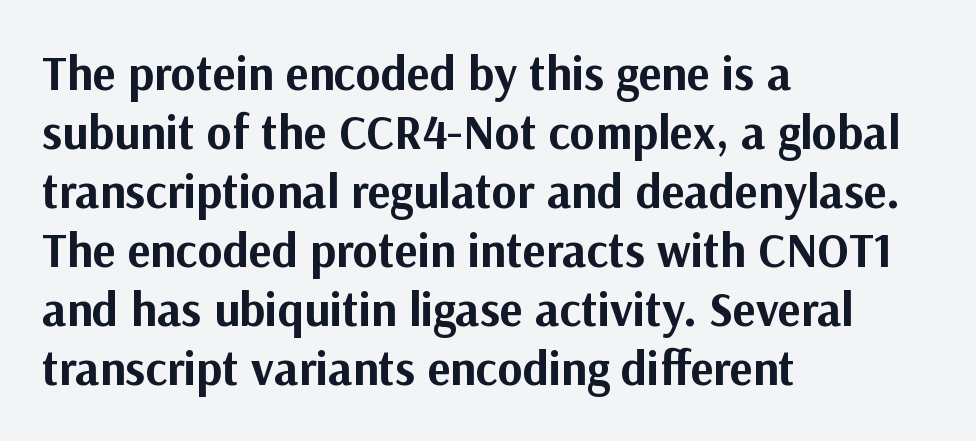
The image shows 48 px bold sans-serif type, upright; set left-aligned, line spacing 1.23x, normal letter spacing, not underlined; medium stroke contrast and a medium x-height.
